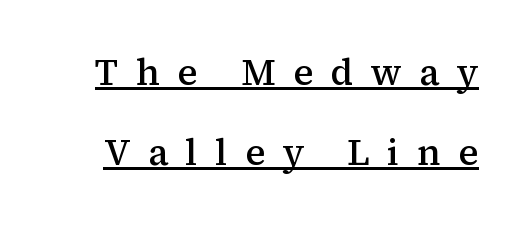
The image shows 37 px semibold serif type, upright; set loose line spacing (2.17x), unusually wide letter spacing (+0.47 em), underlined; medium stroke contrast and a medium x-height.
